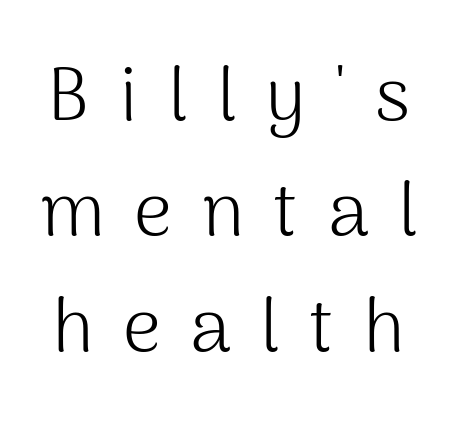
{"serif": "no", "italic": "no", "bold": "no", "weight": "light", "width": "normal", "stroke_contrast": "medium", "x_height": "medium", "monospaced": "no", "underline": "no", "line_spacing": "normal", "line_spacing_ratio": 1.54, "letter_spacing": "wide", "letter_spacing_em": 0.39, "glyph_px": 75}
